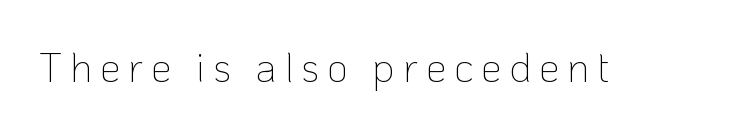
{"serif": "no", "italic": "no", "bold": "no", "weight": "thin", "width": "normal", "stroke_contrast": "low", "x_height": "medium", "monospaced": "no", "underline": "no", "glyph_px": 41}
